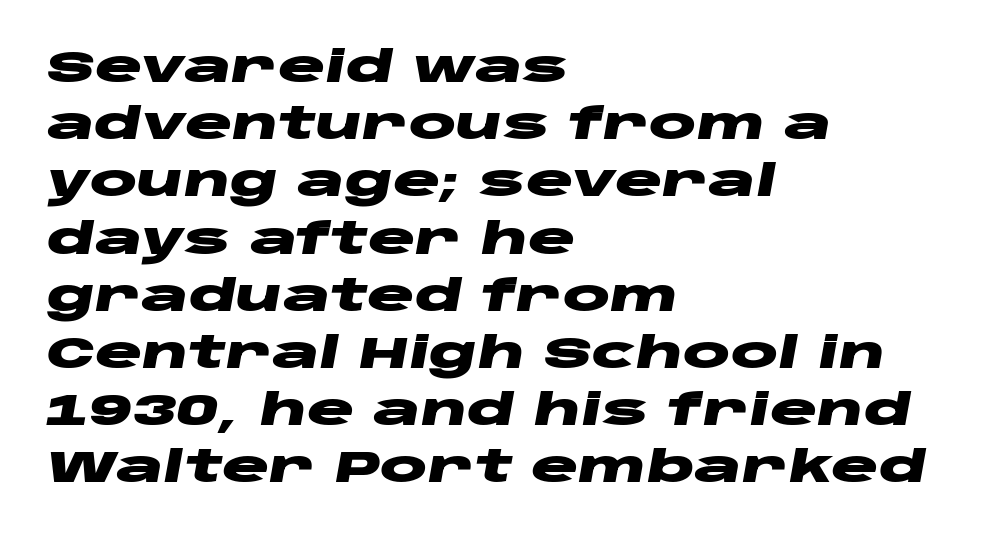
Nobody drew a line under any word here. Do the characters align in a grid? No, the font is proportional. Leading: standard. If you drew a ruler down the left edge, every line would touch it. Caption: bold face, heavy strokes. Default kerning and tracking; the words read as compact shapes.
